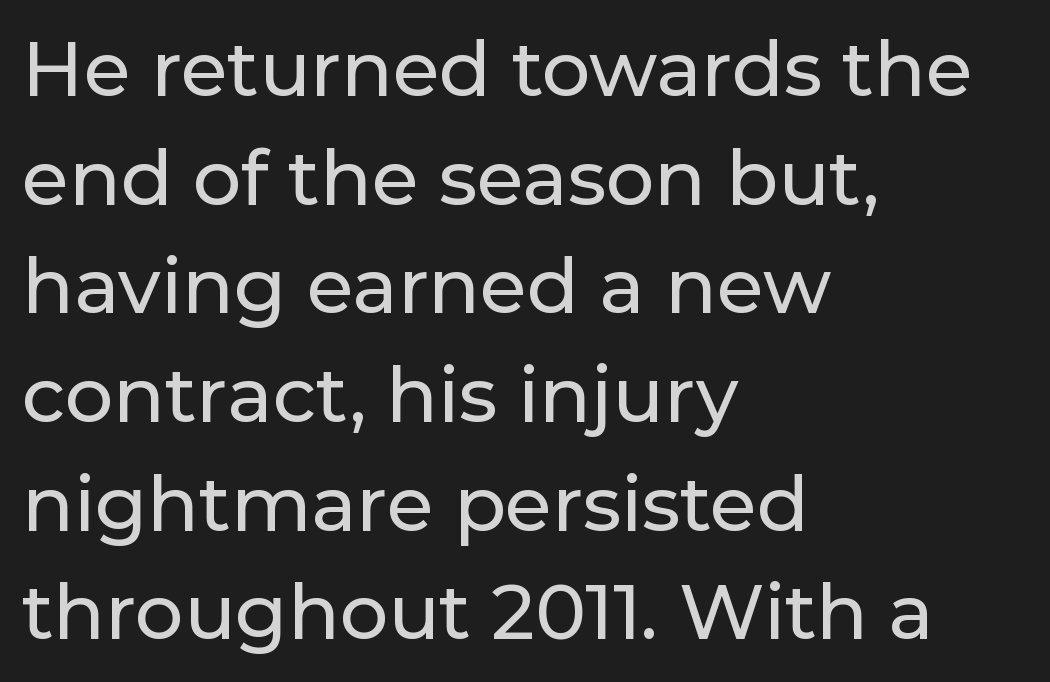
The image shows 76 px sans-serif type, upright; set left-aligned, normal line spacing (1.43x), normal letter spacing, not underlined; low stroke contrast and a medium x-height.
